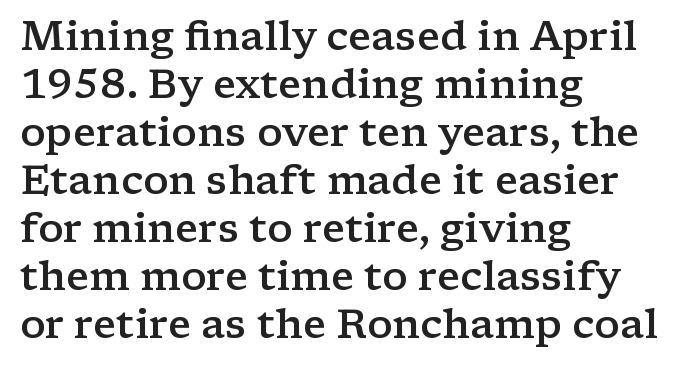
Q: Is the text bold? A: Semi-bold.
Q: Is the text italic (slanted)? A: No, it is upright.
Q: Is the typeface a serif or a sans-serif typeface? A: Serif.
Q: Is the text underlined? A: No.
Q: How is the paragraph aligned? A: Left-aligned.
Q: Is the spacing between letters normal or unusually wide? A: Normal.
Q: Width (condensed, normal, or wide)? A: Wide.
Q: Stroke contrast? A: Low.
Q: x-height? A: Medium.
Q: Monospaced? A: No.
